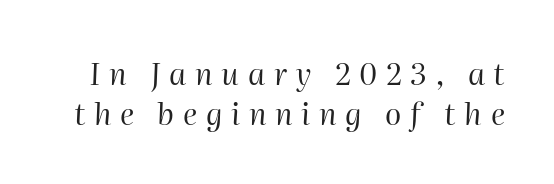
Q: Is the text bold? A: No.
Q: Is the text italic (slanted)? A: Yes, it leans right by about 2 degrees.
Q: Is the text underlined? A: No.
Q: Is the spacing between letters normal or unusually wide? A: Unusually wide.
Q: Is the spacing between lines tight, normal or loose? A: Normal.
Q: Width (condensed, normal, or wide)? A: Normal.
Q: Stroke contrast? A: High.
Q: x-height? A: Medium.
Q: Monospaced? A: No.
